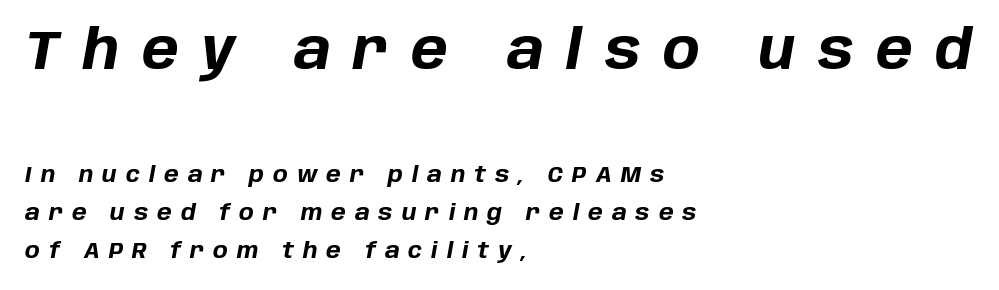
Reading down the block, your eye returns to a fixed left position each line. Beneath every word, the page is bare. If you drew a line through each stem, it would be angled. Here the designer chose a conventional face with non-uniform glyph widths.
